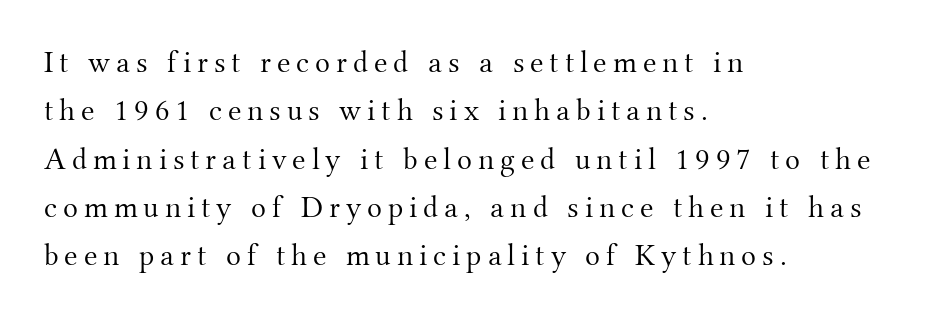
Baseline-to-baseline distance is the conventional proportion of letter height. A typesetter would mark this as roman, not italic. Does the type have serifs? Yes, each stem ends in a small foot. A typesetter would call this proportional, since set widths differ per character. These glyphs show unthickened strokes, regular width or finer. The text block is weighted toward the left margin, trailing off unevenly rightward.
